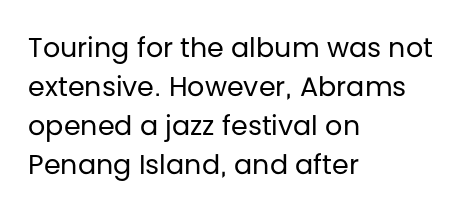
{"italic": "no", "bold": "no", "underline": "no", "align": "left", "line_spacing": "normal", "line_spacing_ratio": 1.45, "letter_spacing": "normal", "letter_spacing_em": 0.0, "glyph_px": 27}
